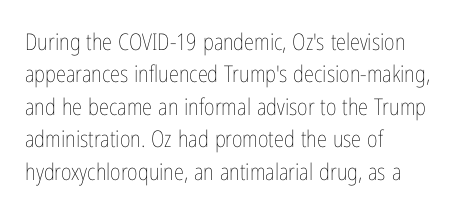
Q: Is the text bold? A: No.
Q: Is the text italic (slanted)? A: No, it is upright.
Q: Is the text underlined? A: No.
Q: How is the paragraph aligned? A: Left-aligned.
Q: Is the spacing between letters normal or unusually wide? A: Normal.
Q: Is the spacing between lines tight, normal or loose? A: Normal.
